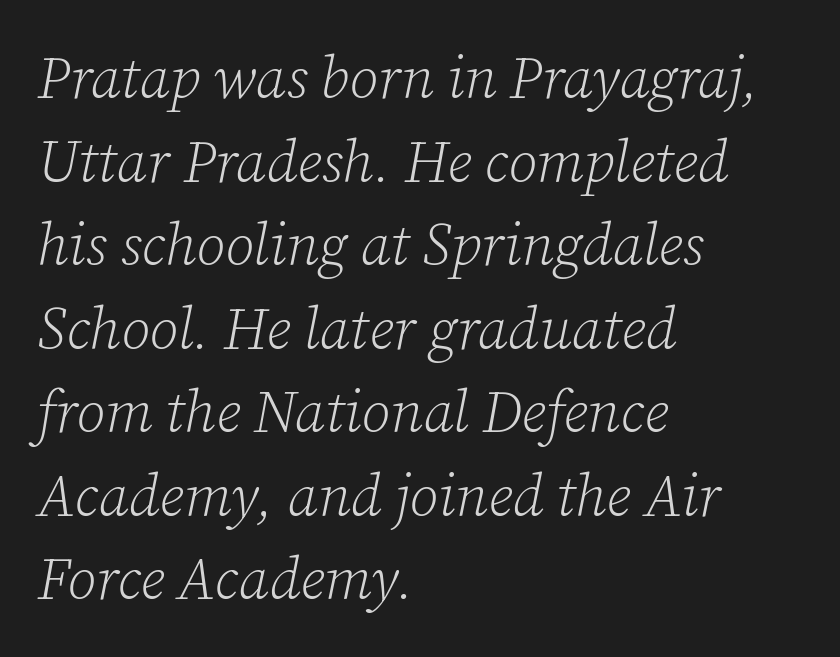
The image shows 58 px light serif type, italic (leaning right); set left-aligned, normal line spacing (1.44x), normal letter spacing, not underlined; low stroke contrast and a medium x-height.
